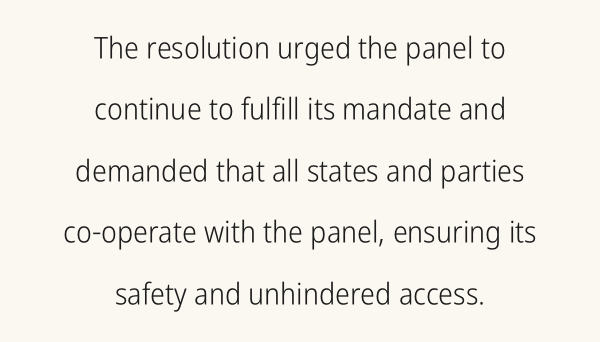
Letters have the restrained weight of plain body copy at most. Does the leading feel generous? Absolutely, it's lavish. Lines of text with bare space underneath. Rendered with straight, roman letterforms.
